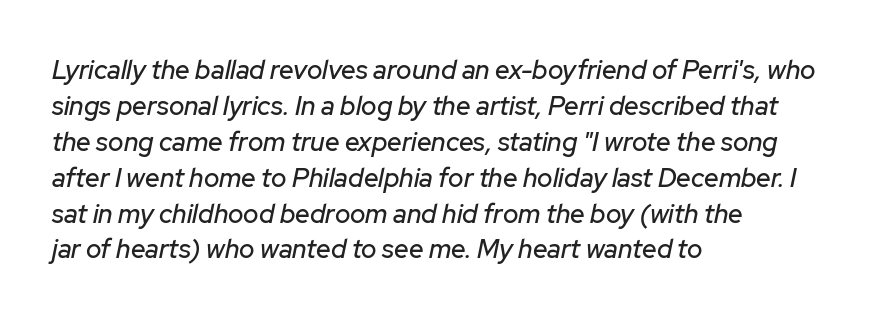
Honestly, the row spacing looks completely unremarkable. Descenders are the only things crossing below the line. The axis of the letterforms is tilted away from vertical. Horizontal alignment here is leftward, the default for most running prose.
